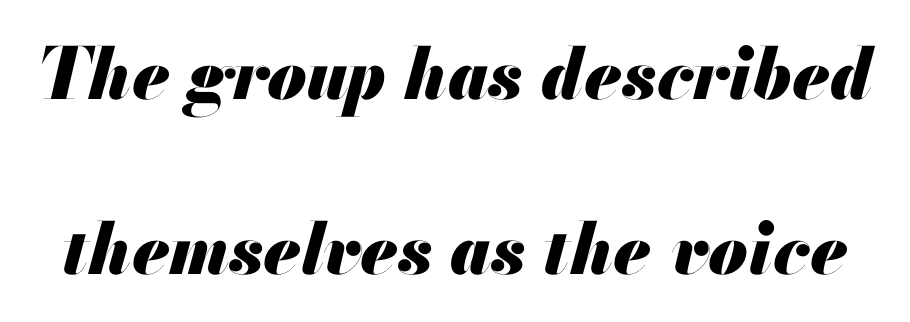
Check under the words: just untouched page. Looking at the ascenders, they clearly lean. Glyph-to-glyph distance matches everyday printed text. Its strokes are broad and dark, the hallmark of bold type. Varying glyph widths throughout — classic text-font behaviour.
